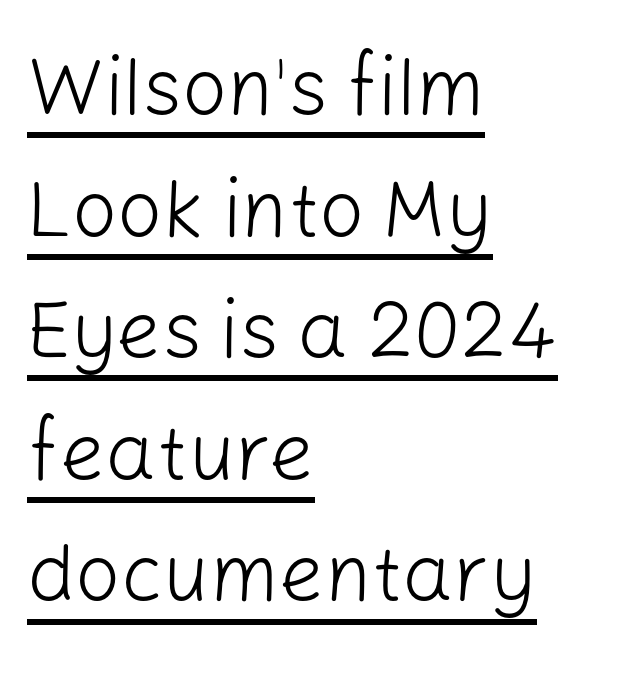
Q: Is the text bold? A: No.
Q: Is the text italic (slanted)? A: No, it is upright.
Q: Is the typeface a serif or a sans-serif typeface? A: Sans-serif.
Q: Is the text underlined? A: Yes.
Q: How is the paragraph aligned? A: Left-aligned.
Q: Is the spacing between letters normal or unusually wide? A: Normal.
Q: Is the spacing between lines tight, normal or loose? A: Normal.
Q: Width (condensed, normal, or wide)? A: Normal.
Q: Stroke contrast? A: Low.
Q: x-height? A: Medium.
Q: Monospaced? A: No.
